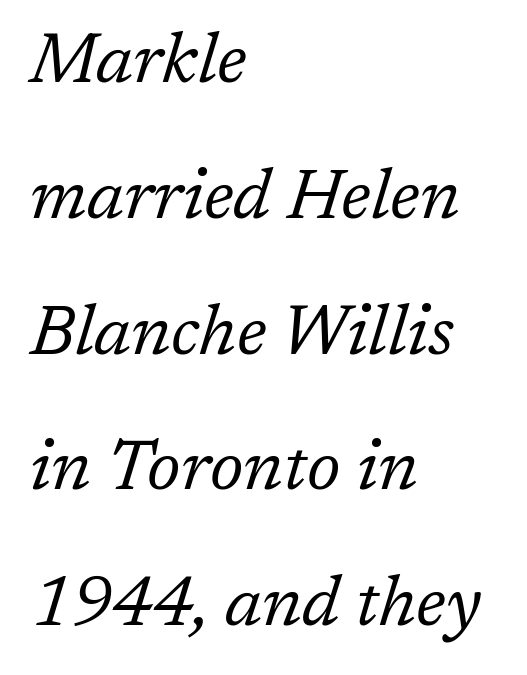
{"serif": "yes", "italic": "yes", "lean": "right", "slant_degrees": 17, "bold": "no", "weight": "regular", "width": "normal", "stroke_contrast": "low", "x_height": "medium", "monospaced": "no", "underline": "no", "align": "left", "line_spacing": "loose", "line_spacing_ratio": 1.94, "letter_spacing": "normal", "letter_spacing_em": 0.0, "glyph_px": 70}
